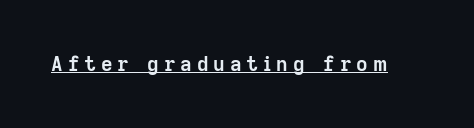
Honestly, the letter spacing is so wide it's the main thing you notice. Emphasis by weight is at full strength: bold. Every stem runs plumb, perpendicular to the baseline. The rendered words wear a rule along their underside.
